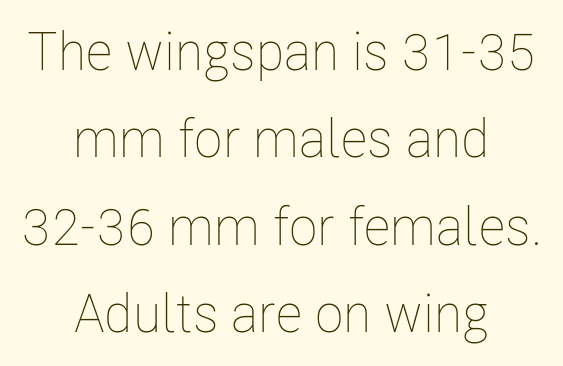
The image shows 53 px thin, condensed type, upright; set centered, normal line spacing (1.65x), normal letter spacing, not underlined; low stroke contrast and a medium x-height.
